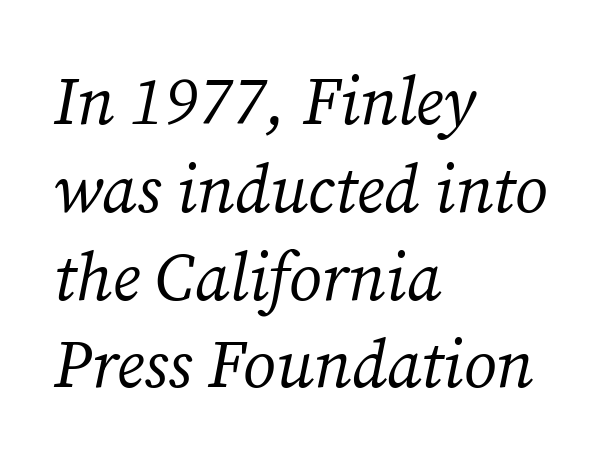
{"serif": "yes", "italic": "yes", "lean": "right", "slant_degrees": 12, "bold": "no", "weight": "regular", "width": "normal", "stroke_contrast": "medium", "x_height": "medium", "monospaced": "no", "underline": "no", "align": "left", "line_spacing": "normal", "line_spacing_ratio": 1.31, "letter_spacing": "normal", "letter_spacing_em": 0.0, "glyph_px": 67}
